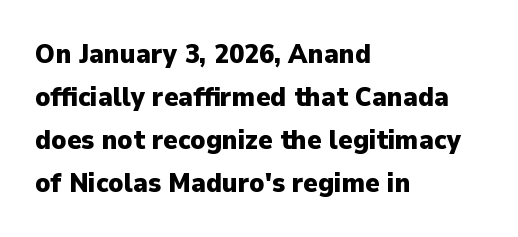
{"italic": "no", "bold": "yes", "underline": "no", "align": "left", "line_spacing": "normal", "line_spacing_ratio": 1.59, "letter_spacing": "normal", "letter_spacing_em": 0.0, "glyph_px": 27}
